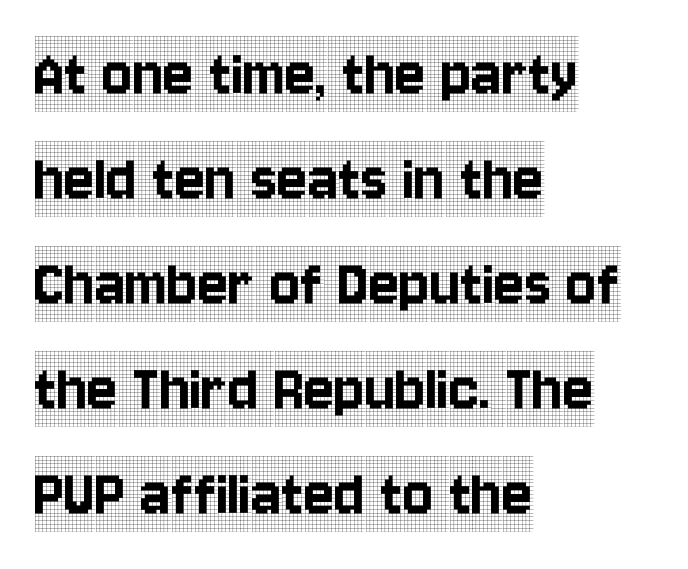
{"serif": "yes", "italic": "no", "width": "condensed", "x_height": "large", "monospaced": "no", "underline": "no", "align": "left", "line_spacing": "normal", "line_spacing_ratio": 1.48, "letter_spacing": "normal", "letter_spacing_em": 0.0, "glyph_px": 71}
